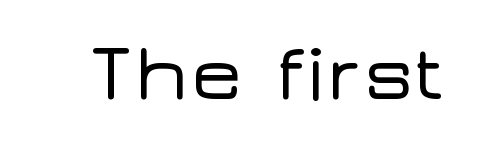
The words here are not underlined. Tall strokes in this sample are plumb rather than angled. No feet cap the strokes, marking this as sans-serif type. The letters advance in unequal steps, a hallmark of proportional type. Compared with typical body copy, the letter spacing here is the same.
